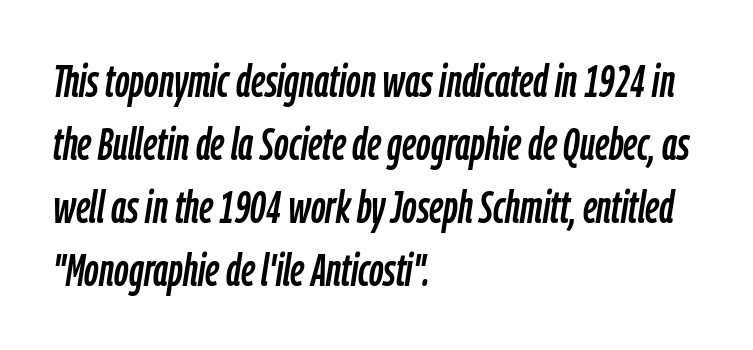
The image shows 45 px condensed type, italic (leaning right); set left-aligned, normal line spacing (1.4x), normal letter spacing, not underlined; low stroke contrast and a medium x-height.
